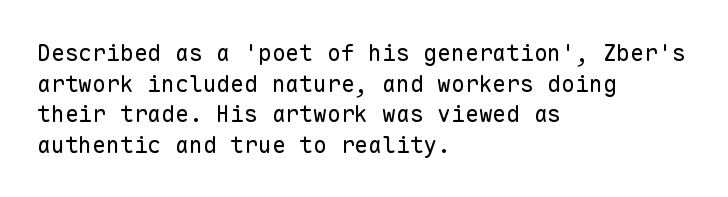
Vertical spacing — default. The text block is weighted toward the left margin, trailing off unevenly rightward. The baseline area is clear. These lines keep a tight, regular rhythm from letter to letter. No extra ink here — the face is not bold.
